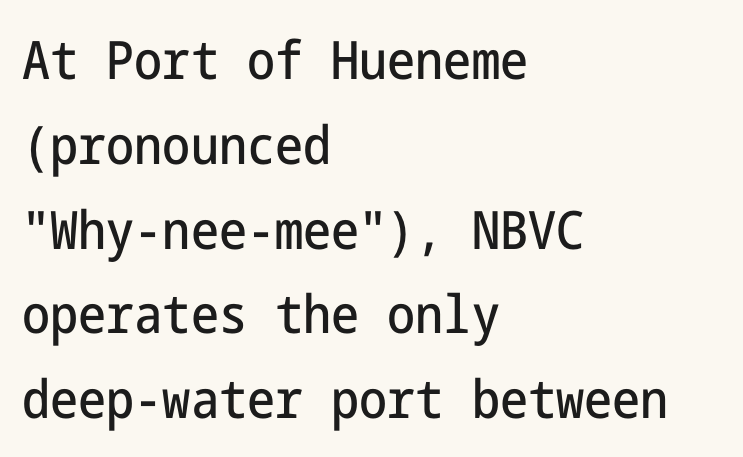
This sample uses an upright cut, with every glyph sitting square on the baseline. Notice how descenders clear the ascenders below comfortably — that's standard leading. You could call the tracking neutral — neither tight nor loose. Does the type have serifs? No, each stem ends abruptly. Any mark beneath the type? The region is blank. Horizontally, the lines are justified to the leading edge only.
